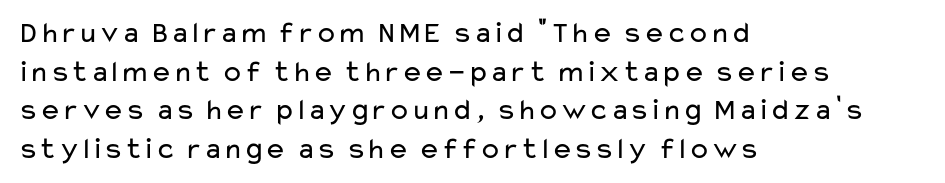
A quiet, ordinary-to-light weight characterises the typeface. You could call the tracking neutral — neither tight nor loose. The passage shown is not underscored anywhere. Classification — sans serif. Style check: upright. Is this a fixed-width face? No — the glyphs have proportional, varying widths.
